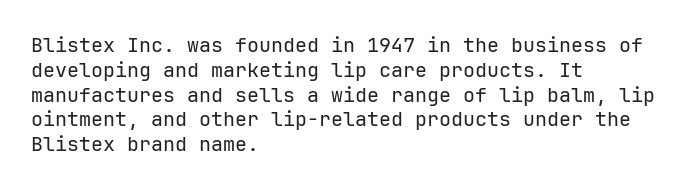
Q: Is the text bold? A: No.
Q: Is the text italic (slanted)? A: No, it is upright.
Q: Is the text underlined? A: No.
Q: How is the paragraph aligned? A: Left-aligned.
Q: Is the spacing between letters normal or unusually wide? A: Normal.
